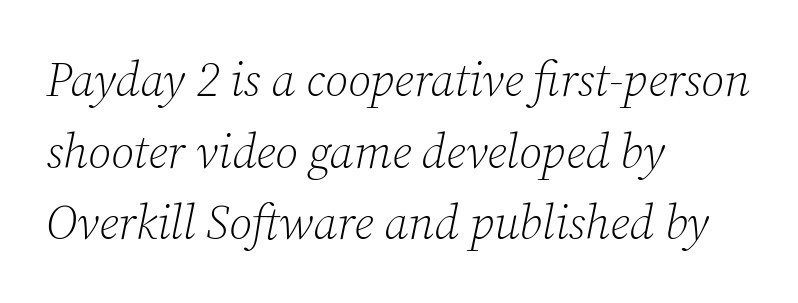
The image shows 48 px light serif type, italic (leaning right); set left-aligned, normal line spacing (1.49x), normal letter spacing, not underlined; low stroke contrast and a medium x-height.
